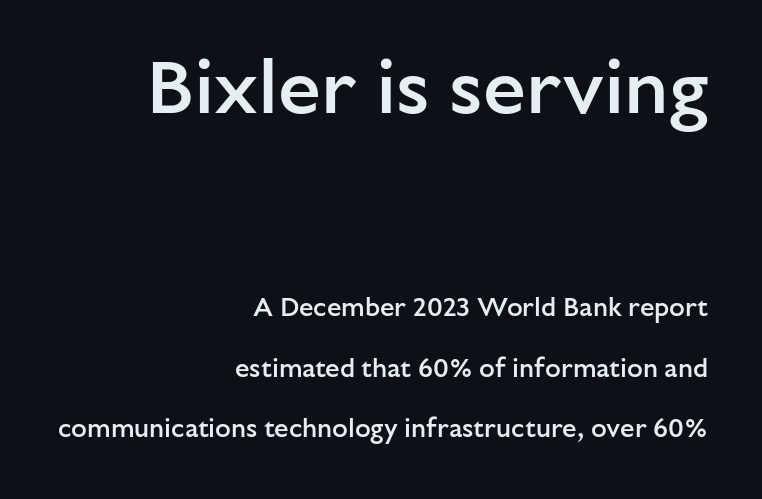
Q: Is the text bold? A: Semi-bold.
Q: Is the text italic (slanted)? A: No, it is upright.
Q: Is the typeface a serif or a sans-serif typeface? A: Sans-serif.
Q: Is the text underlined? A: No.
Q: How is the paragraph aligned? A: Right-aligned.
Q: Is the spacing between letters normal or unusually wide? A: Normal.
Q: Is the spacing between lines tight, normal or loose? A: Loose.
Q: Which block of text is set in a larger size, the first (top) or the second (bottom)? A: The first (top) one.
Q: Width (condensed, normal, or wide)? A: Normal.
Q: Stroke contrast? A: Low.
Q: x-height? A: Medium.
Q: Monospaced? A: No.
